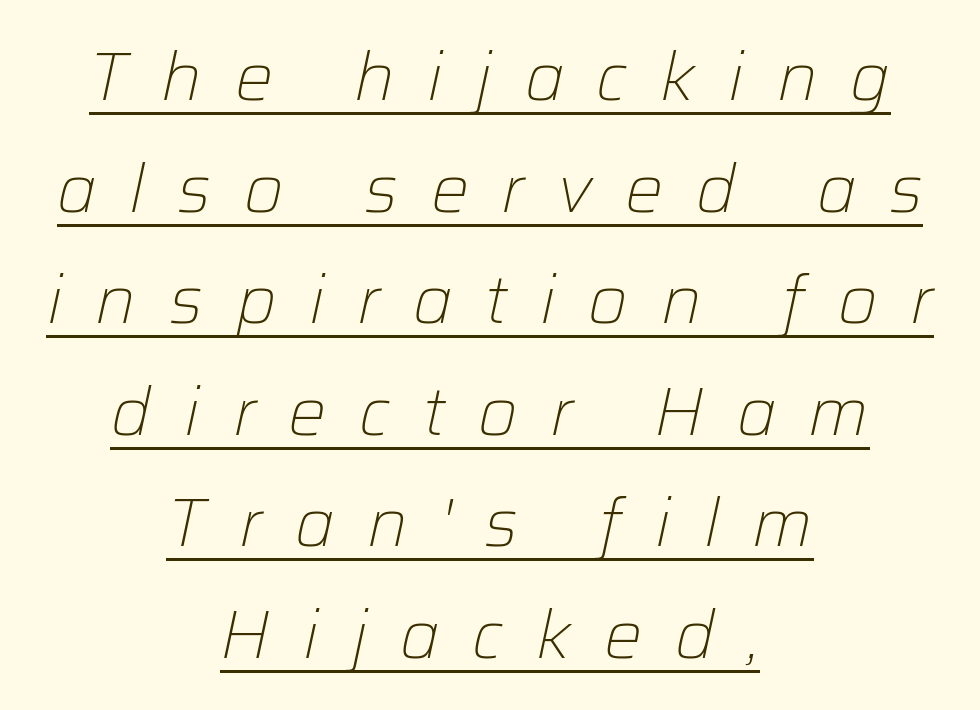
The image shows 68 px light type, italic (leaning right); set centered, normal line spacing (1.64x), unusually wide letter spacing (+0.48 em), underlined; low stroke contrast and a medium x-height.
